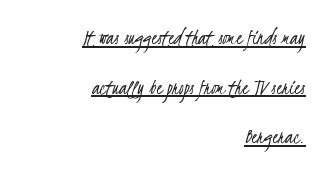
The image shows 23 px text type; set right-aligned, loose line spacing (2.16x), normal letter spacing, underlined.
